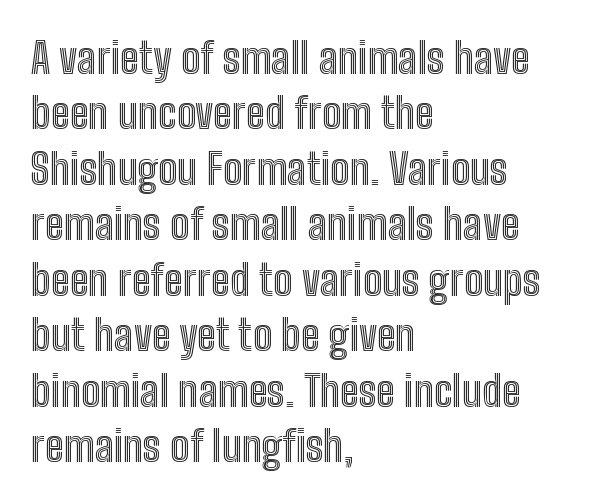
The face used here is rendered with its standard letterfit. The letters advance in unequal steps, a hallmark of proportional type. Every stem runs plumb, perpendicular to the baseline. Every row of glyphs begins at an identical x-position on the left.
